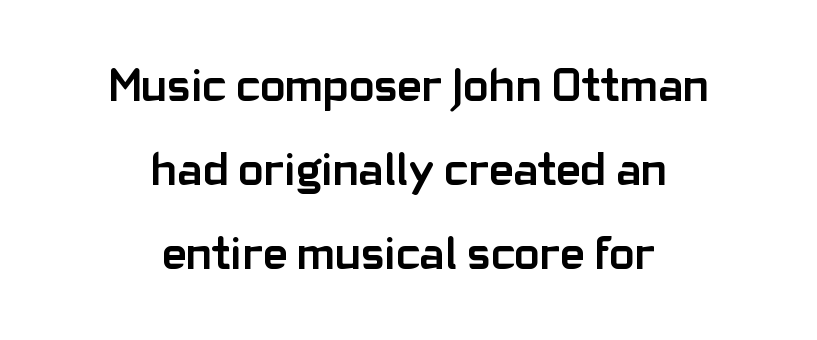
Q: Is the text bold? A: Yes.
Q: Is the text italic (slanted)? A: No, it is upright.
Q: Is the typeface a serif or a sans-serif typeface? A: Sans-serif.
Q: Is the text underlined? A: No.
Q: How is the paragraph aligned? A: Centered.
Q: Is the spacing between letters normal or unusually wide? A: Normal.
Q: Width (condensed, normal, or wide)? A: Normal.
Q: Stroke contrast? A: Low.
Q: x-height? A: Medium.
Q: Monospaced? A: No.
